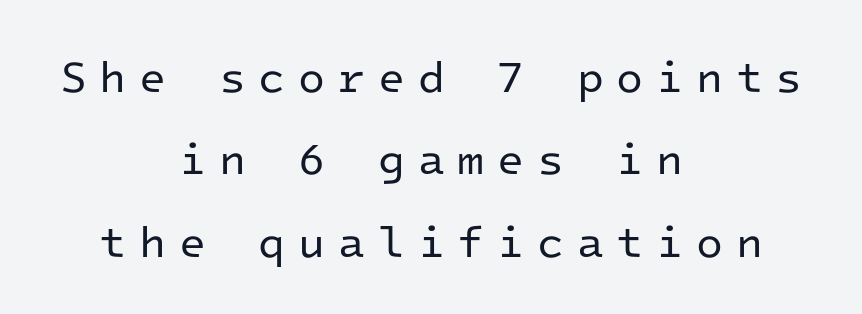
Q: Is the text bold? A: No.
Q: Is the text italic (slanted)? A: No, it is upright.
Q: Is the typeface a serif or a sans-serif typeface? A: Sans-serif.
Q: Is the text underlined? A: No.
Q: How is the paragraph aligned? A: Centered.
Q: Is the spacing between letters normal or unusually wide? A: Unusually wide.
Q: Width (condensed, normal, or wide)? A: Normal.
Q: Stroke contrast? A: Low.
Q: x-height? A: Medium.
Q: Monospaced? A: Yes.
